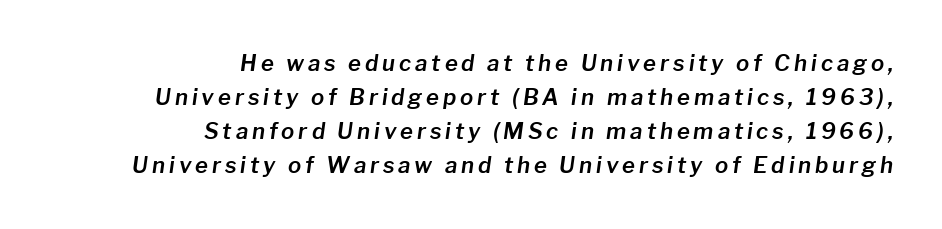
The image shows 22 px text type, italic (leaning right); set right-aligned, normal line spacing (1.55x), not underlined.
